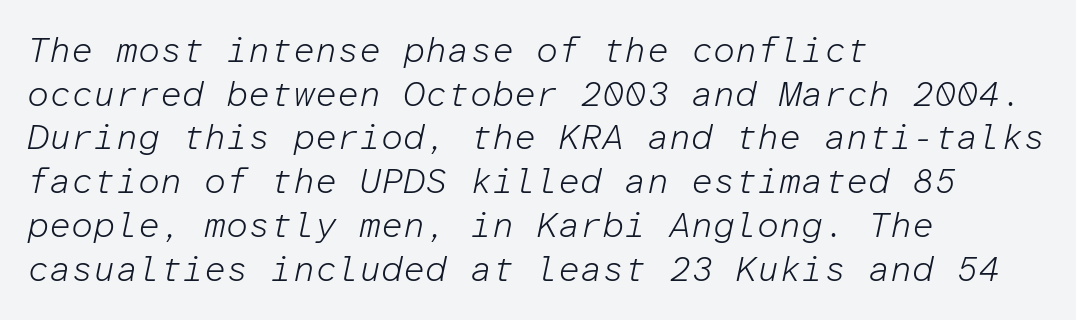
Q: Is the text bold? A: No.
Q: Is the text italic (slanted)? A: Yes, it leans right by about 12 degrees.
Q: Is the text underlined? A: No.
Q: How is the paragraph aligned? A: Left-aligned.
Q: Is the spacing between letters normal or unusually wide? A: Normal.
Q: Is the spacing between lines tight, normal or loose? A: Normal.
Q: Width (condensed, normal, or wide)? A: Normal.
Q: Stroke contrast? A: Low.
Q: x-height? A: Medium.
Q: Monospaced? A: Yes.
